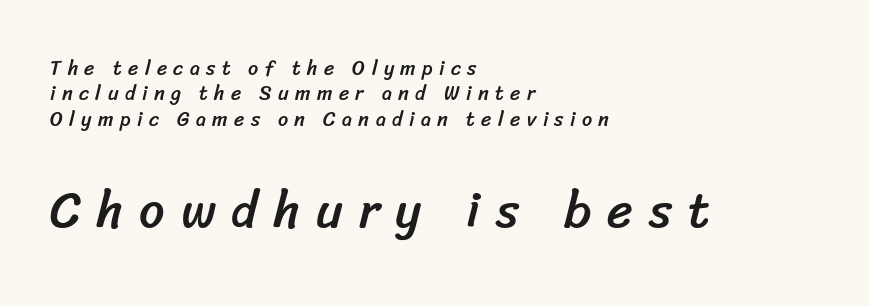
Is this a fixed-width face? No — the glyphs have proportional, varying widths. If you squint, the bottom block still reads clearly — it's the larger of the two. In terms of leading, this rendering sits right in the middle. Display-style spreading of the glyphs; the letterfit is very open. Caption: multi-line text, flush left, ragged right.
